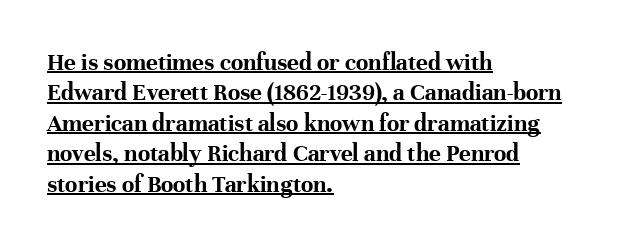
The image shows 25 px bold type, upright; set left-aligned, line spacing 1.22x, normal letter spacing, underlined.
